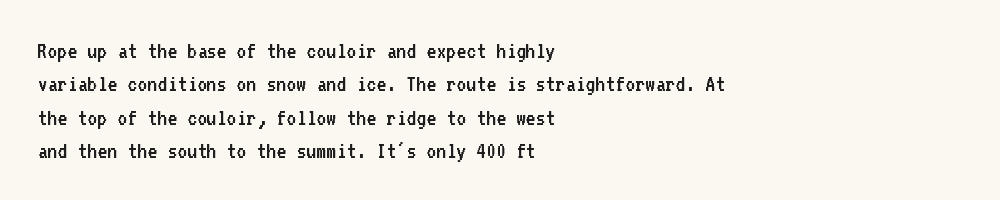
{"italic": "no", "bold": "no", "underline": "no", "align": "left", "line_spacing": "normal", "line_spacing_ratio": 1.39, "letter_spacing": "normal", "letter_spacing_em": 0.0, "glyph_px": 24}
